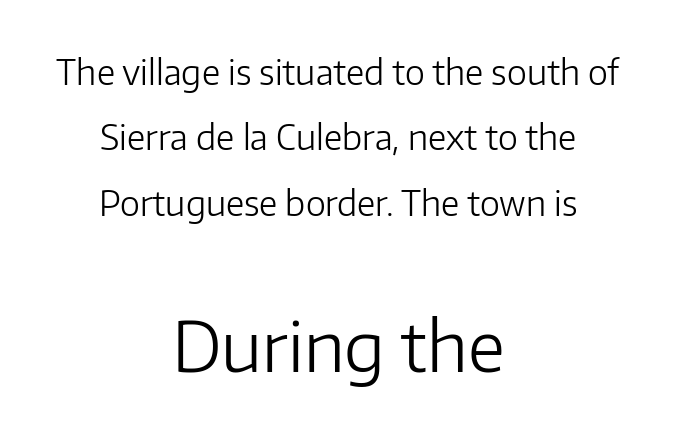
The compositor balanced each line on the midline. The line texture is even and compact thanks to regular tracking. Whoever set this chose breathing room over compactness in the vertical rhythm. The face used here is a sans, in the tradition of grotesques and geometrics. Do the characters align in a grid? No, the font is proportional. These two chunks differ in scale, with the bottom chunk taking the larger measure.
